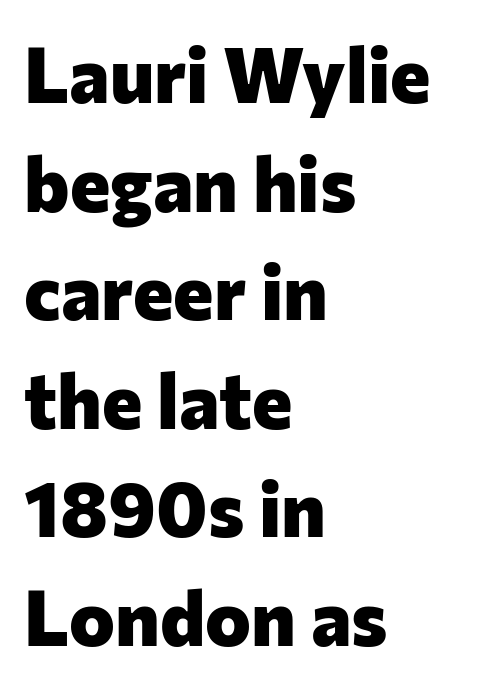
You can tell it's not italic because the verticals are truly vertical. Nothing sits at the stroke ends, so this counts as sans-serif. Spacing verdict: proportional, widths tailored to each character. The rendering anchors every line to the left-hand side. These words are printed bold, with thick strokes throughout. How are the letters spaced? Ordinarily, with no added tracking.
